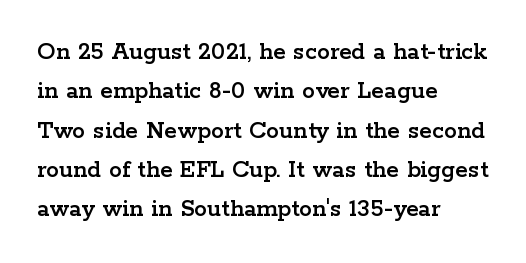
Q: Is the text italic (slanted)? A: No, it is upright.
Q: Is the text underlined? A: No.
Q: How is the paragraph aligned? A: Left-aligned.
Q: Is the spacing between letters normal or unusually wide? A: Normal.
Q: Is the spacing between lines tight, normal or loose? A: Normal.
